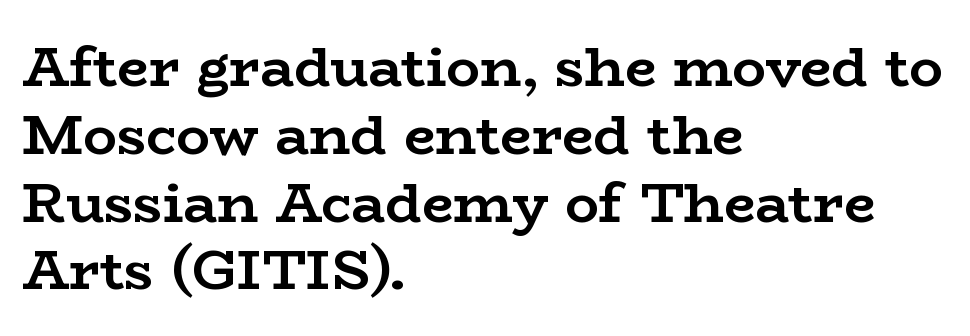
{"serif": "yes", "italic": "no", "bold": "yes", "weight": "semibold", "width": "wide", "stroke_contrast": "low", "x_height": "medium", "monospaced": "no", "underline": "no", "align": "left", "line_spacing_ratio": 1.21, "letter_spacing": "normal", "letter_spacing_em": 0.0, "glyph_px": 56}
